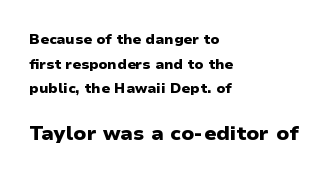
{"italic": "no", "bold": "yes", "underline": "no", "align": "left", "line_spacing_ratio": 1.76, "letter_spacing": "normal", "letter_spacing_em": 0.0, "larger_block": "second", "size_ratio": 1.43, "glyph_px": 20}
